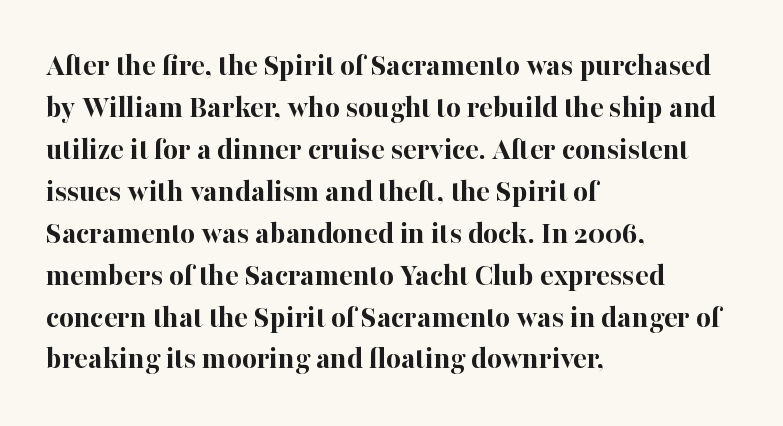
Alignment: flush left. The characters look thick and weighty, a clear bold. Each letter's strokes conclude with small projecting serifs. This is the regular roman posture of the typeface. Between one letter and the next there's only the usual sliver of space.
